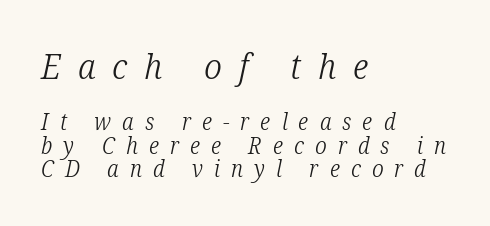
The image shows 35 px light, condensed serif type, italic (leaning right); set left-aligned, tight line spacing (1.03x), unusually wide letter spacing (+0.48 em), not underlined; the first (top) block is 1.52x larger; low stroke contrast and a medium x-height.
